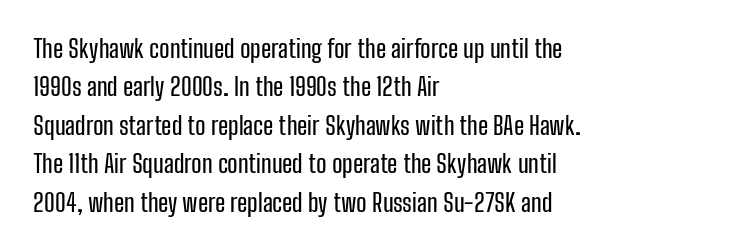
{"italic": "no", "underline": "no", "align": "left", "line_spacing": "normal", "line_spacing_ratio": 1.54, "letter_spacing": "normal", "letter_spacing_em": 0.0, "glyph_px": 25}
